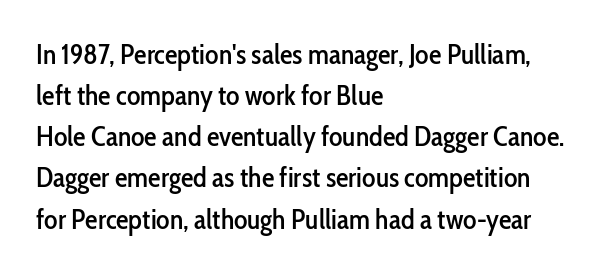
Q: Is the text italic (slanted)? A: No, it is upright.
Q: Is the typeface a serif or a sans-serif typeface? A: Sans-serif.
Q: Is the text underlined? A: No.
Q: How is the paragraph aligned? A: Left-aligned.
Q: Is the spacing between letters normal or unusually wide? A: Normal.
Q: Is the spacing between lines tight, normal or loose? A: Normal.
Q: Width (condensed, normal, or wide)? A: Condensed.
Q: Stroke contrast? A: Low.
Q: x-height? A: Medium.
Q: Monospaced? A: No.
